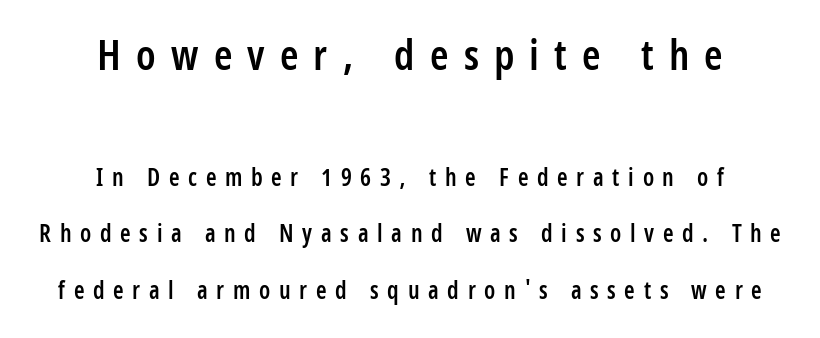
The image shows 42 px semibold, condensed sans-serif type, upright; set centered, loose line spacing (2.36x), unusually wide letter spacing (+0.36 em), not underlined; the first (top) block is 1.75x larger; low stroke contrast and a large x-height.
